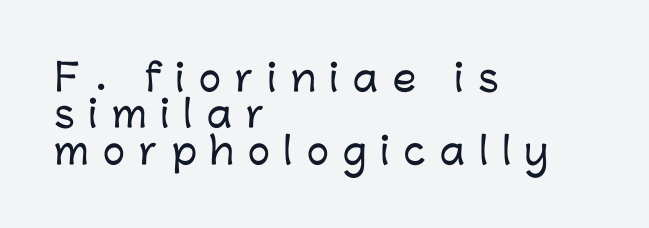
Quick note: interline space is minimal. Compared with typical body copy, the letter spacing here is much looser. Typeset ragged right — the left edge is the straight one. Note the varied advance widths — an 'i' is clearly narrower than an 'm'.
